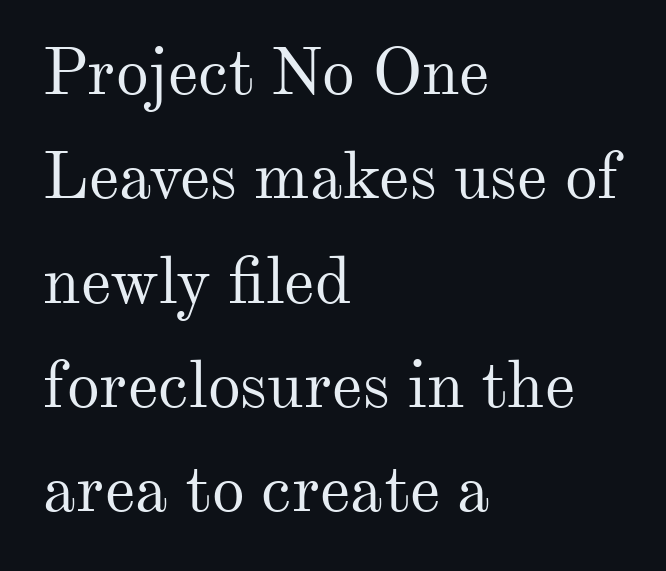
The image shows 66 px regular-weight serif type, upright; set left-aligned, normal line spacing (1.58x), normal letter spacing, not underlined; medium stroke contrast and a small x-height.
